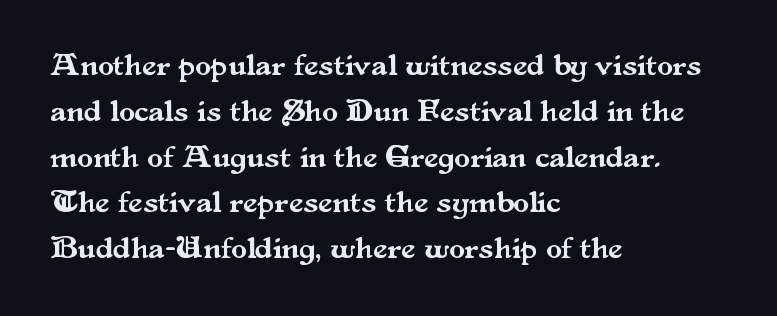
The glyphs in this specimen are seriffed. The rows are spaced the way most documents space them. The paragraph shown leans on its left margin. If you drew a line through each stem, it would be perfectly vertical. Plain, unruled lines of type. Spacing verdict: proportional, widths tailored to each character.
